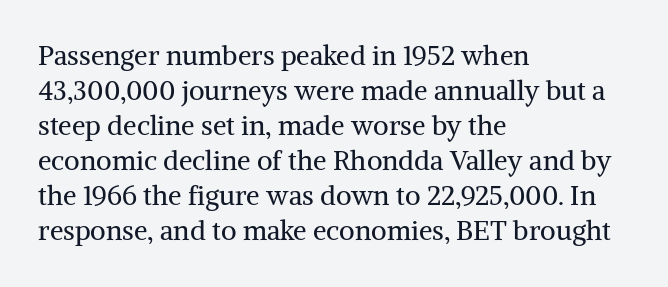
{"italic": "no", "bold": "no", "underline": "no", "align": "left", "line_spacing": "normal", "line_spacing_ratio": 1.3, "letter_spacing": "normal", "letter_spacing_em": 0.0, "glyph_px": 27}
